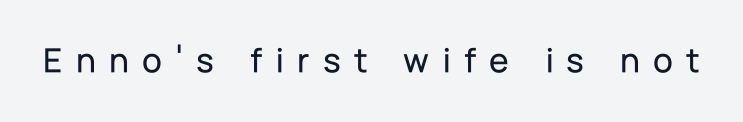
The image shows 36 px sans-serif type, upright; set unusually wide letter spacing (+0.37 em), not underlined; low stroke contrast and a medium x-height.
